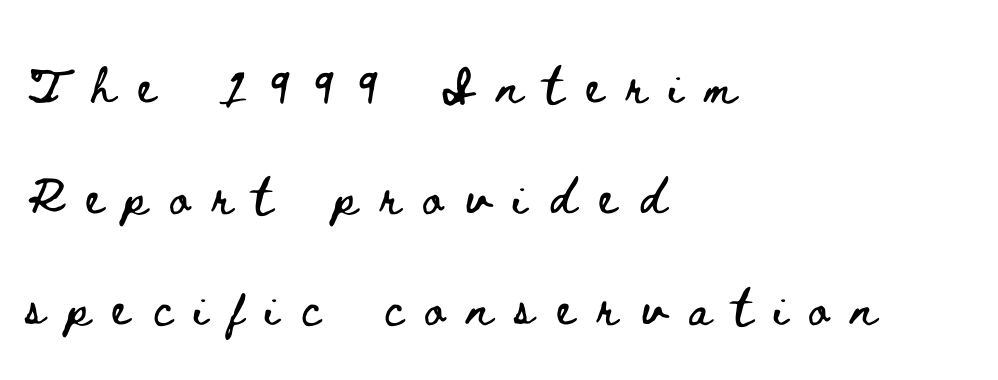
{"width": "wide", "stroke_contrast": "low", "x_height": "small", "monospaced": "no", "underline": "no", "align": "left", "line_spacing": "loose", "line_spacing_ratio": 2.41, "letter_spacing": "wide", "letter_spacing_em": 0.5, "glyph_px": 46}
